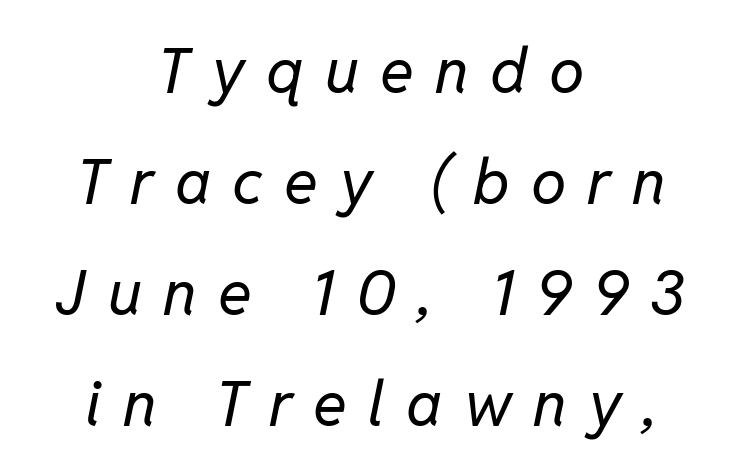
The passage shown has open, widely tracked lettering throughout. The whole block is typeset with a tilt. Is this a fixed-width face? No — the glyphs have proportional, varying widths. These lines are centered, leaving both edges ragged.
